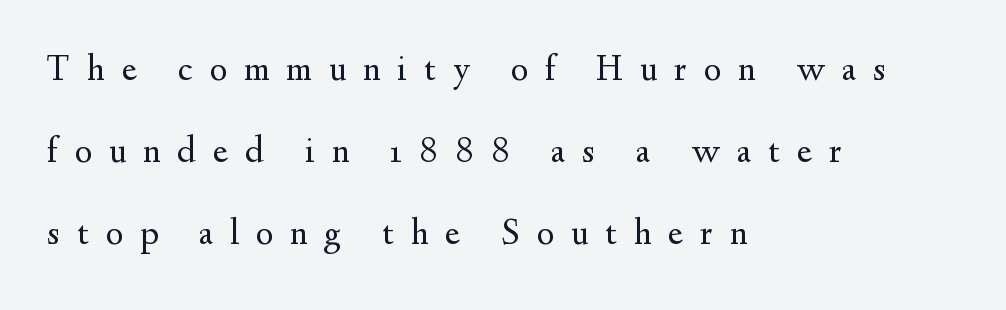
Reading down the block, your eye returns to a fixed left position each line. The designer went with a serif here, giving each stem small feet. The space between consecutive lines is lavish. The rendering uses natural spacing where letterforms have individual widths. Students, note that the glyphs here are deliberately spaced far apart.
